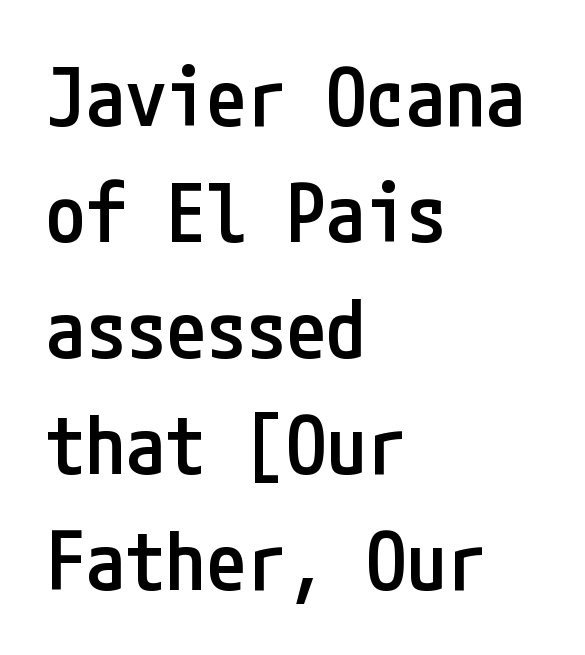
The image shows 80 px semibold, condensed sans-serif type, upright; set left-aligned, normal line spacing (1.45x), normal letter spacing, not underlined; low stroke contrast and a medium x-height.
